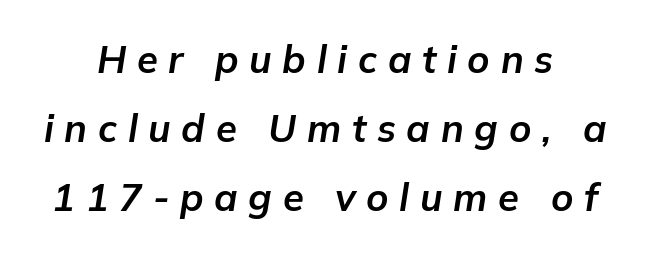
The image shows 38 px bold type, italic (leaning right); set centered, line spacing 1.81x, unusually wide letter spacing (+0.28 em), not underlined; low stroke contrast and a medium x-height.
